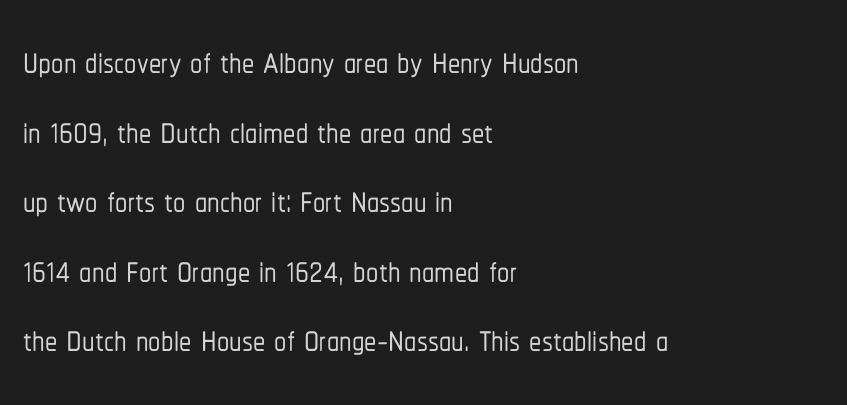
{"serif": "no", "italic": "no", "width": "condensed", "stroke_contrast": "low", "x_height": "medium", "monospaced": "no", "underline": "no", "align": "left", "line_spacing": "normal", "line_spacing_ratio": 1.42, "letter_spacing": "normal", "letter_spacing_em": 0.0, "glyph_px": 49}
